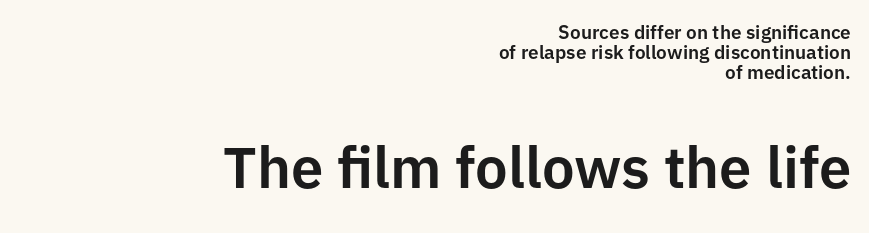
The image shows 58 px sans-serif type, upright; set right-aligned, tight line spacing (1.06x), normal letter spacing, not underlined; the second (bottom) block is 3.05x larger; low stroke contrast and a medium x-height.
